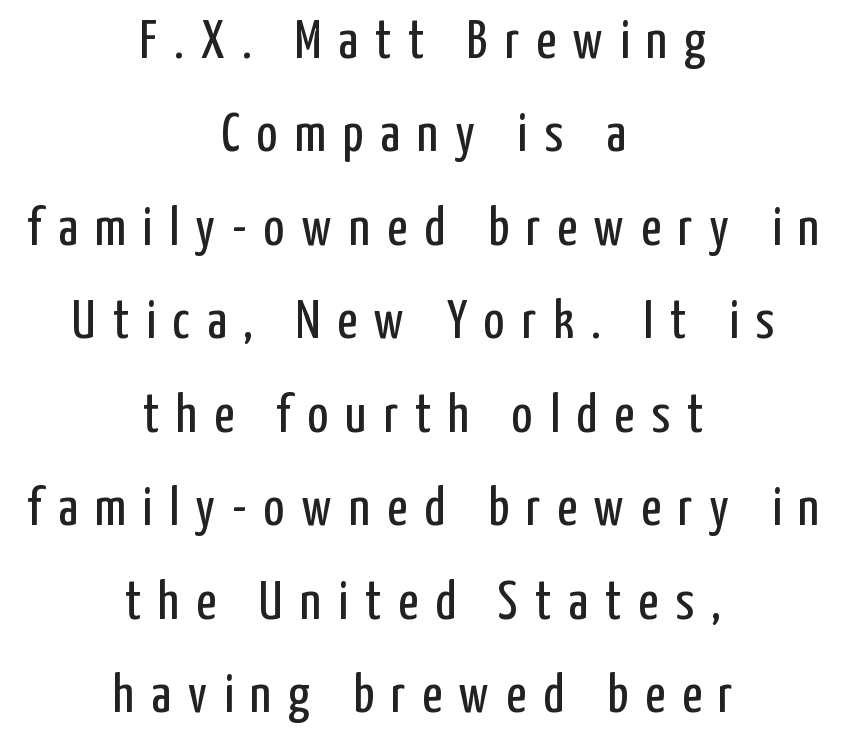
The typeface has the unassuming heft of standard copy or less. The rendering uses natural spacing where letterforms have individual widths. Students, observe: this is what conventionally led text looks like. Look at the bottom of the vertical strokes: they stop flat, with no serifs. The passage shown is not underscored anywhere. Alignment: centered.
